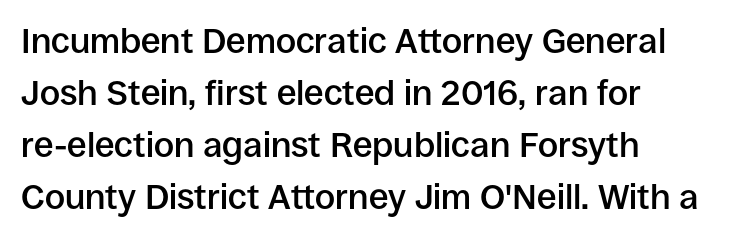
Q: Is the text bold? A: Semi-bold.
Q: Is the text italic (slanted)? A: No, it is upright.
Q: Is the typeface a serif or a sans-serif typeface? A: Sans-serif.
Q: Is the text underlined? A: No.
Q: How is the paragraph aligned? A: Left-aligned.
Q: Is the spacing between letters normal or unusually wide? A: Normal.
Q: Is the spacing between lines tight, normal or loose? A: Normal.
Q: Width (condensed, normal, or wide)? A: Normal.
Q: Stroke contrast? A: Low.
Q: x-height? A: Large.
Q: Monospaced? A: No.
